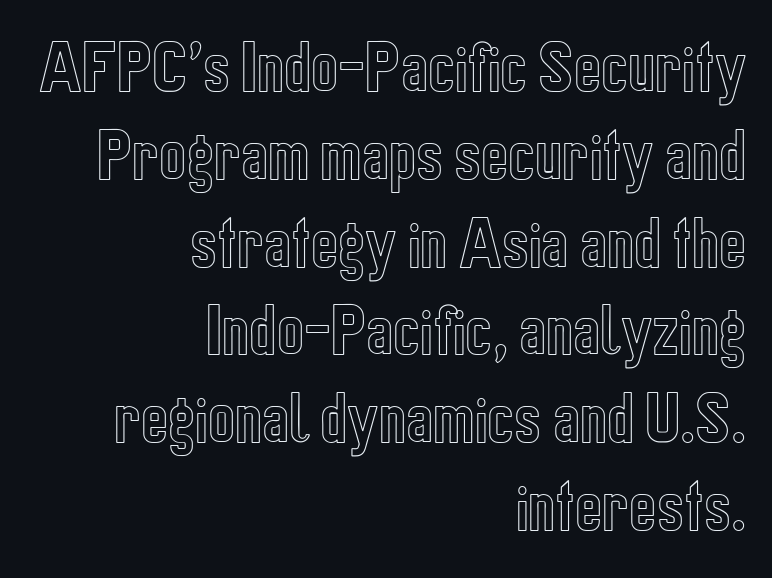
Rows of type keep a routine distance in the vertical direction. Nobody drew a line under any word here. Each letter keeps its own natural width here, so spacing adapts to shape. Inter-character spacing is left at the font's built-in metrics. The paragraph has a hard right edge and a soft left edge. Ascenders rise straight up at ninety degrees.
